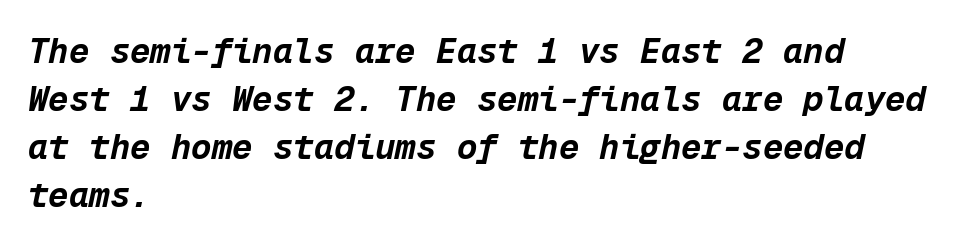
{"italic": "yes", "lean": "right", "slant_degrees": 12, "bold": "yes", "weight": "bold", "width": "normal", "stroke_contrast": "low", "x_height": "medium", "monospaced": "yes", "underline": "no", "align": "left", "line_spacing": "normal", "line_spacing_ratio": 1.41, "letter_spacing": "normal", "letter_spacing_em": 0.0, "glyph_px": 34}
